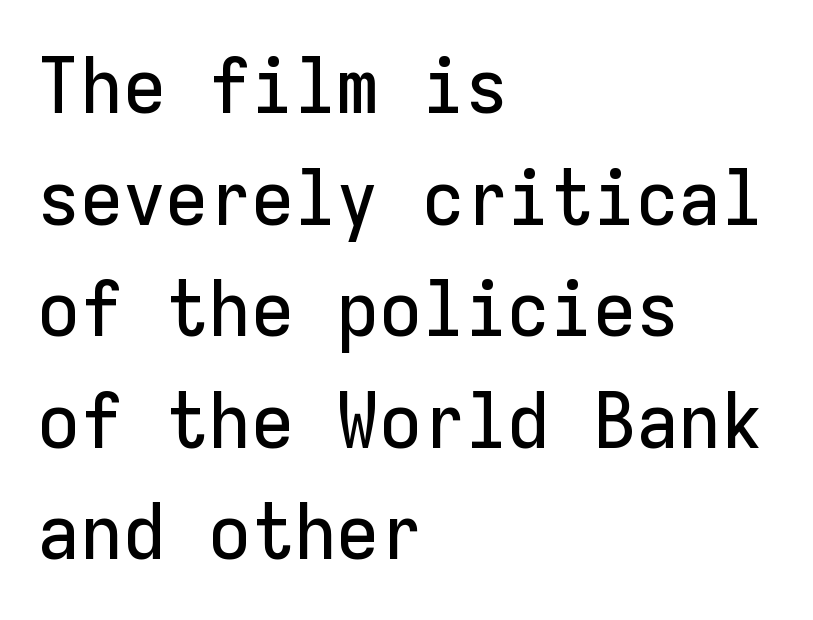
The image shows 78 px sans-serif type, upright, monospaced; set left-aligned, normal line spacing (1.43x), normal letter spacing, not underlined; low stroke contrast and a medium x-height.
